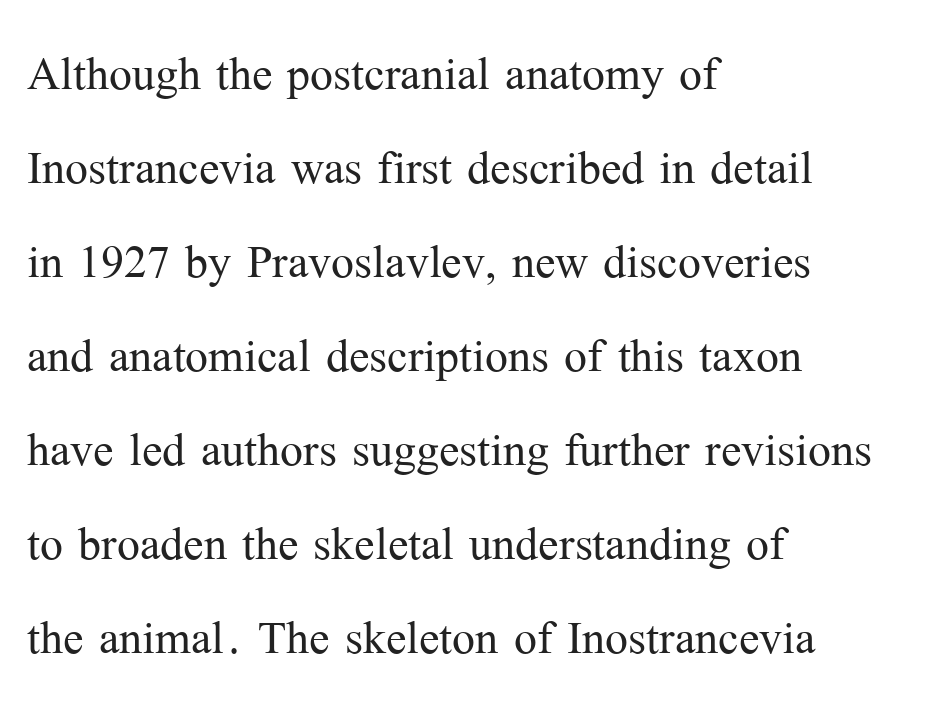
{"serif": "yes", "italic": "no", "bold": "no", "weight": "light", "width": "normal", "stroke_contrast": "medium", "x_height": "medium", "monospaced": "no", "underline": "no", "align": "left", "line_spacing": "normal", "line_spacing_ratio": 1.54, "letter_spacing": "normal", "letter_spacing_em": 0.0, "glyph_px": 61}
